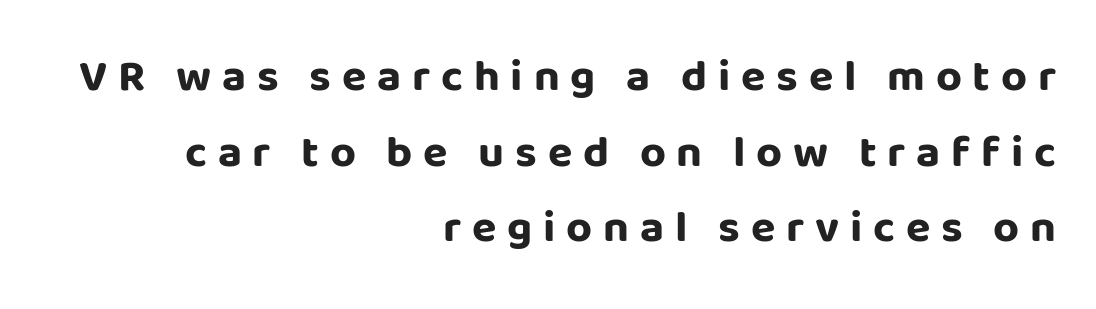
The image shows 45 px bold sans-serif type, upright; set right-aligned, normal line spacing (1.68x), unusually wide letter spacing (+0.24 em), not underlined; low stroke contrast and a large x-height.
